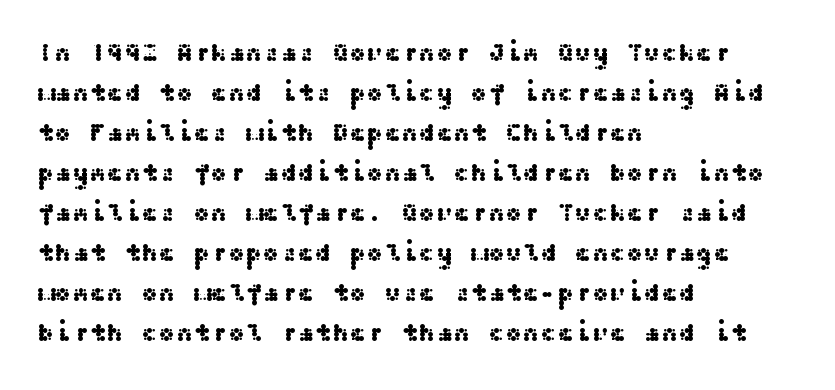
The image shows 26 px text type, upright; set left-aligned, normal line spacing (1.54x), normal letter spacing, not underlined.
